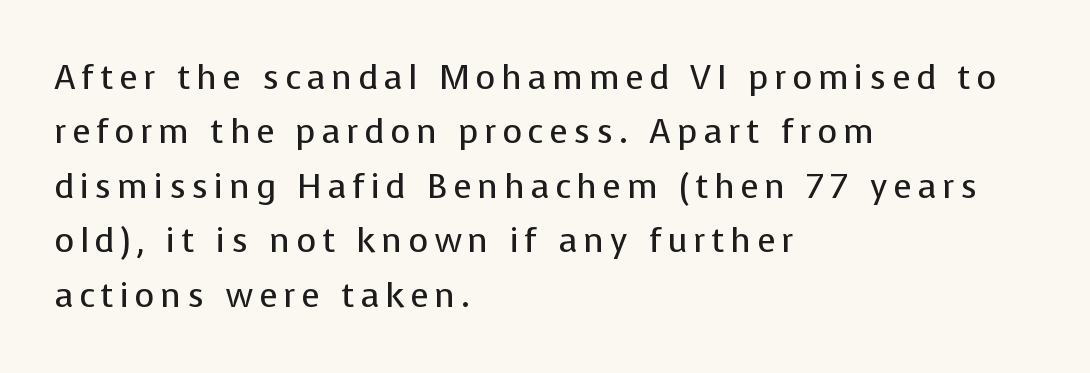
{"serif": "no", "italic": "no", "bold": "no", "weight": "regular", "width": "normal", "stroke_contrast": "low", "x_height": "medium", "monospaced": "no", "underline": "no", "align": "left", "line_spacing": "normal", "line_spacing_ratio": 1.6, "glyph_px": 34}
